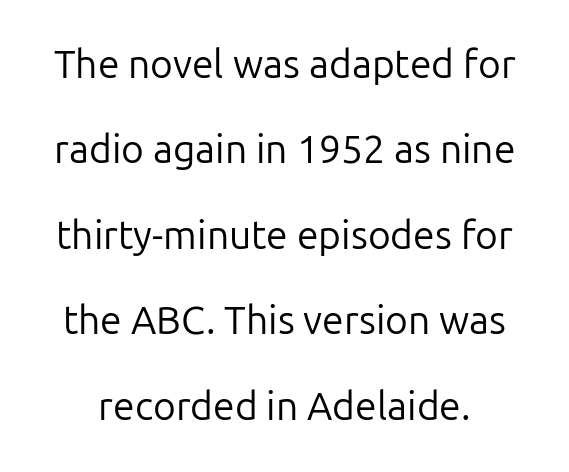
The image shows 39 px regular-weight sans-serif type, upright; set loose line spacing (2.19x), normal letter spacing, not underlined; low stroke contrast and a medium x-height.
